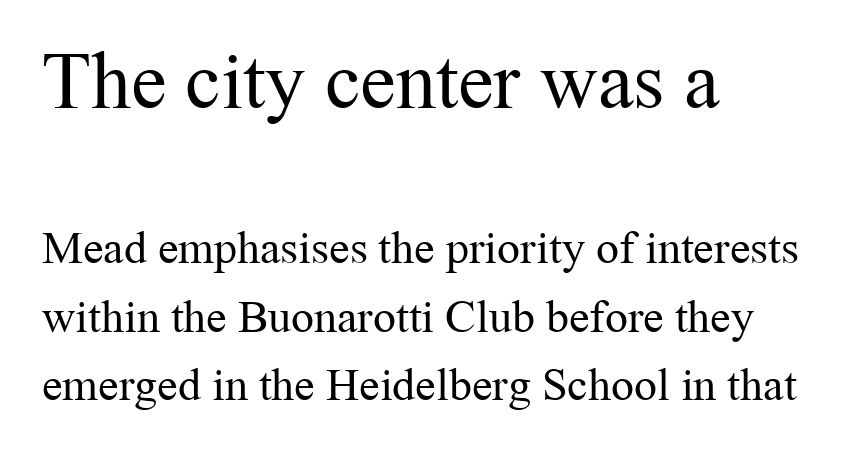
The image shows 80 px regular-weight serif type, upright; set left-aligned, normal line spacing (1.49x), normal letter spacing, not underlined; the first (top) block is 1.74x larger; medium stroke contrast and a medium x-height.
